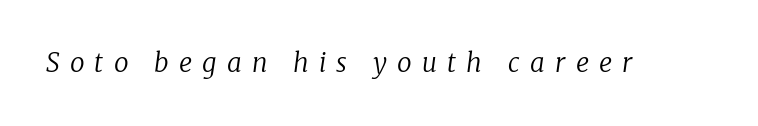
Q: Is the text bold? A: No.
Q: Is the text italic (slanted)? A: Yes, it leans right by about 8 degrees.
Q: Is the text underlined? A: No.
Q: Is the spacing between letters normal or unusually wide? A: Unusually wide.
